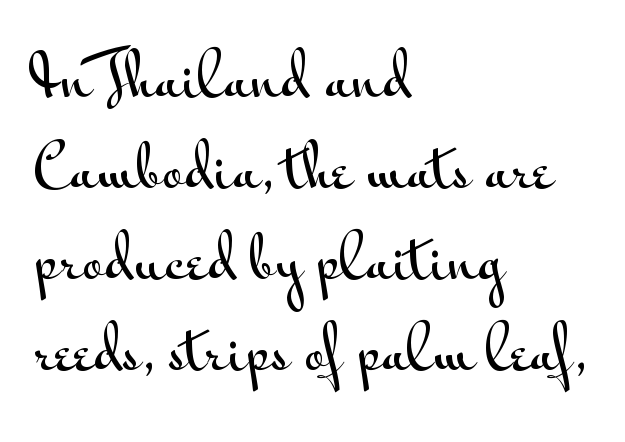
{"serif": "no", "width": "wide", "stroke_contrast": "medium", "x_height": "small", "monospaced": "no", "underline": "no", "align": "left", "line_spacing": "normal", "line_spacing_ratio": 1.54, "letter_spacing": "normal", "letter_spacing_em": 0.0, "glyph_px": 59}
